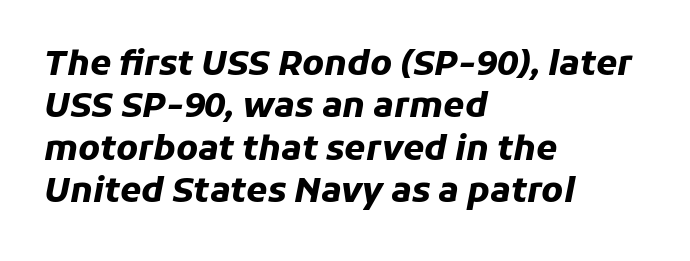
Compared with typical paragraphs, the rows here are spaced about the same. Its strokes are broad and dark, the hallmark of bold type. Each row of text sits above clean, open space. Alignment: flush left.
